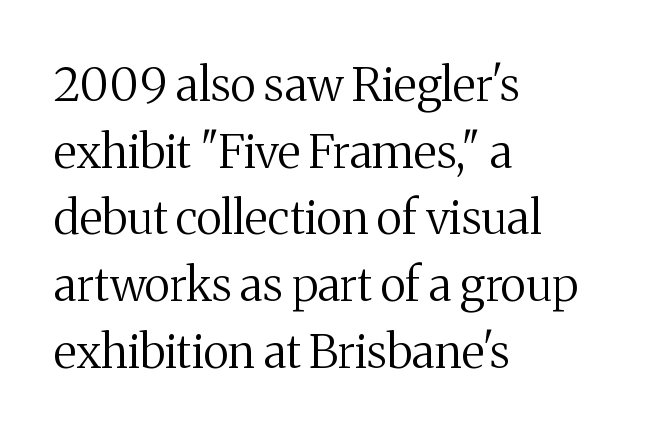
{"serif": "yes", "italic": "no", "bold": "no", "weight": "regular", "width": "normal", "stroke_contrast": "medium", "x_height": "medium", "monospaced": "no", "underline": "no", "align": "left", "line_spacing": "normal", "line_spacing_ratio": 1.42, "letter_spacing": "normal", "letter_spacing_em": 0.0, "glyph_px": 47}
